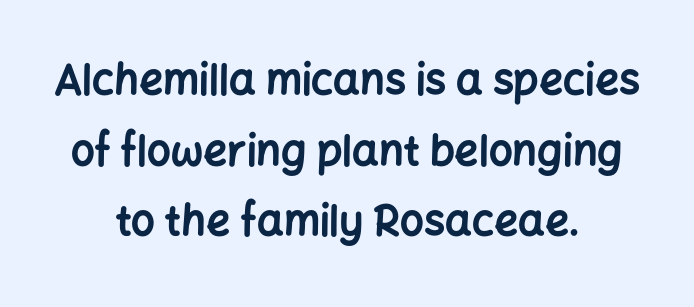
{"serif": "no", "italic": "no", "bold": "yes", "weight": "bold", "width": "normal", "stroke_contrast": "low", "x_height": "medium", "monospaced": "no", "underline": "no", "align": "center", "line_spacing": "normal", "line_spacing_ratio": 1.68, "letter_spacing": "normal", "letter_spacing_em": 0.0, "glyph_px": 42}
